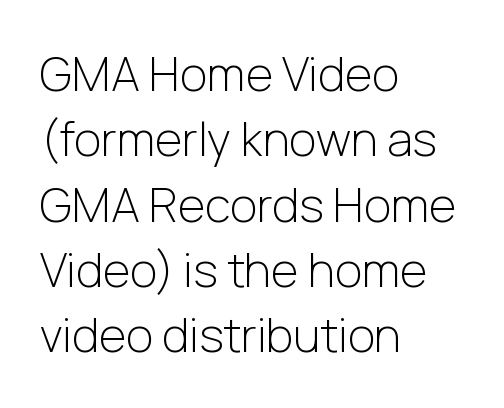
{"serif": "no", "italic": "no", "bold": "no", "weight": "light", "width": "normal", "stroke_contrast": "low", "x_height": "medium", "monospaced": "no", "underline": "no", "align": "left", "line_spacing": "normal", "line_spacing_ratio": 1.39, "letter_spacing": "normal", "letter_spacing_em": 0.0, "glyph_px": 47}
